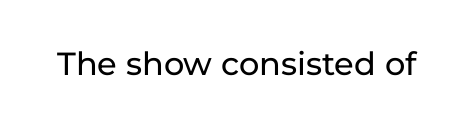
Q: Is the text italic (slanted)? A: No, it is upright.
Q: Is the typeface a serif or a sans-serif typeface? A: Sans-serif.
Q: Is the text underlined? A: No.
Q: Is the spacing between letters normal or unusually wide? A: Normal.
Q: Width (condensed, normal, or wide)? A: Normal.
Q: Stroke contrast? A: Low.
Q: x-height? A: Medium.
Q: Monospaced? A: No.
